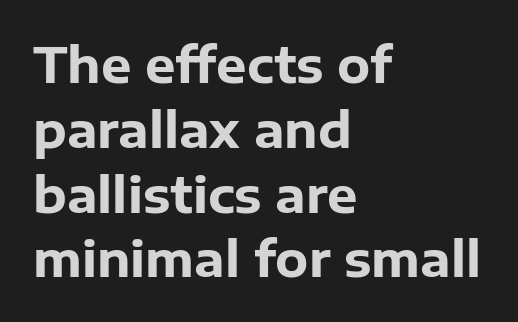
Q: Is the text bold? A: Yes.
Q: Is the text italic (slanted)? A: No, it is upright.
Q: Is the typeface a serif or a sans-serif typeface? A: Sans-serif.
Q: Is the text underlined? A: No.
Q: How is the paragraph aligned? A: Left-aligned.
Q: Is the spacing between letters normal or unusually wide? A: Normal.
Q: Is the spacing between lines tight, normal or loose? A: Normal.
Q: Width (condensed, normal, or wide)? A: Normal.
Q: Stroke contrast? A: Low.
Q: x-height? A: Medium.
Q: Monospaced? A: No.
